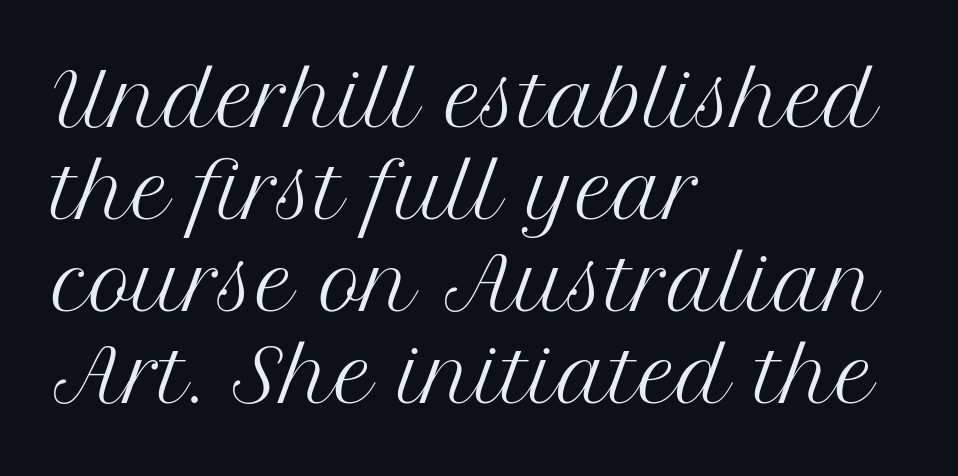
{"bold": "no", "weight": "regular", "width": "normal", "stroke_contrast": "medium", "x_height": "medium", "monospaced": "no", "underline": "no", "align": "left", "line_spacing": "normal", "line_spacing_ratio": 1.26, "letter_spacing": "normal", "letter_spacing_em": 0.0, "glyph_px": 73}
